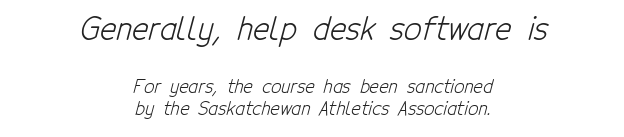
Q: Is the text bold? A: No.
Q: Is the typeface a serif or a sans-serif typeface? A: Sans-serif.
Q: Is the text underlined? A: No.
Q: How is the paragraph aligned? A: Centered.
Q: Is the spacing between letters normal or unusually wide? A: Normal.
Q: Which block of text is set in a larger size, the first (top) or the second (bottom)? A: The first (top) one.
Q: Width (condensed, normal, or wide)? A: Condensed.
Q: Stroke contrast? A: Low.
Q: x-height? A: Medium.
Q: Monospaced? A: No.
